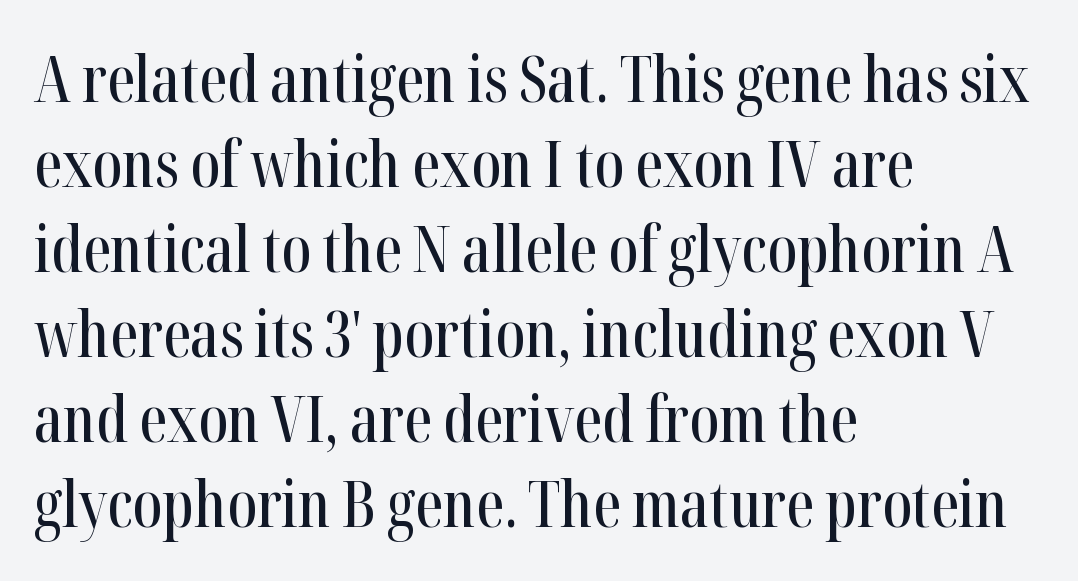
{"serif": "yes", "italic": "no", "width": "condensed", "stroke_contrast": "high", "x_height": "medium", "monospaced": "no", "underline": "no", "align": "left", "line_spacing": "normal", "line_spacing_ratio": 1.35, "letter_spacing": "normal", "letter_spacing_em": 0.0, "glyph_px": 63}
